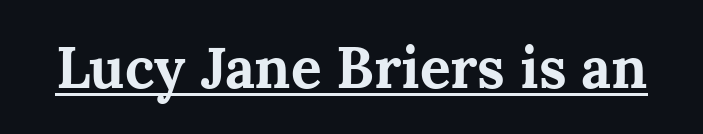
{"serif": "yes", "italic": "no", "bold": "yes", "weight": "bold", "width": "normal", "stroke_contrast": "medium", "x_height": "medium", "monospaced": "no", "underline": "yes", "letter_spacing": "normal", "letter_spacing_em": 0.0, "glyph_px": 57}
